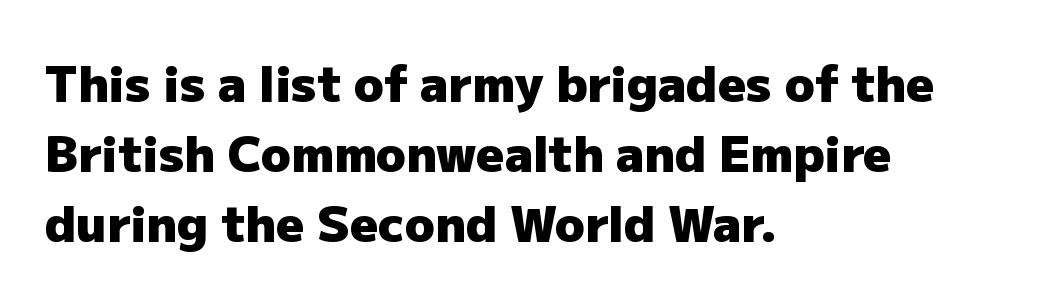
Every stem runs plumb, perpendicular to the baseline. No word sits above an underline. Typographic density is high because the face is bold. One glance says typical: line gaps are just what's usual. The rendering uses natural spacing where letterforms have individual widths.
